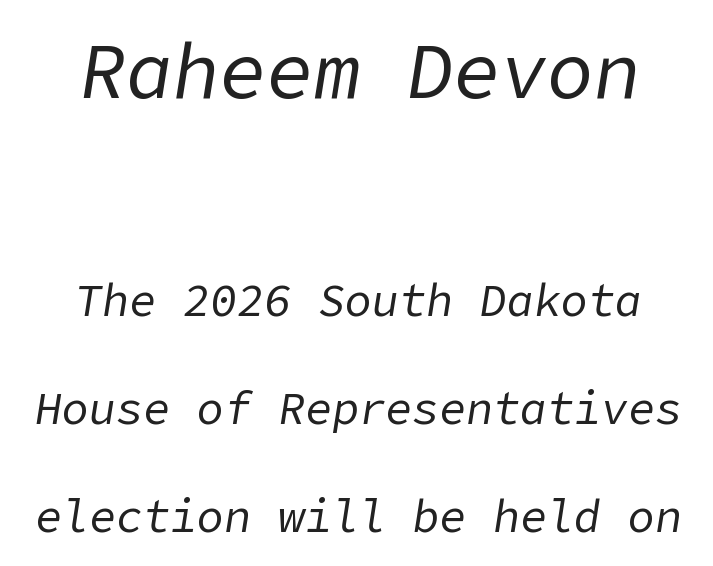
These lines stack symmetrically, like a column narrowing and widening about its center. Two sizes are in play, and the larger belongs to the first block. Only glyphs here, with clear space below each row. The whole block is typeset with a tilt. Inter-character spacing is left at the font's built-in metrics. This reads as an unemphasized weight, regular at the heaviest.
